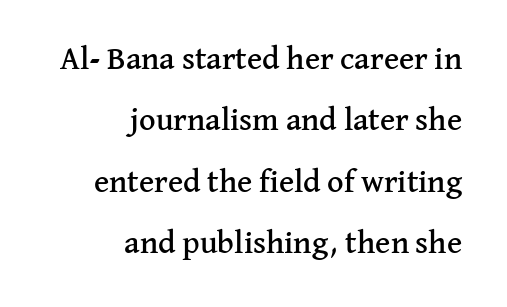
The image shows 32 px serif type, upright; set right-aligned, loose line spacing (1.92x), normal letter spacing, not underlined; medium stroke contrast and a medium x-height.
